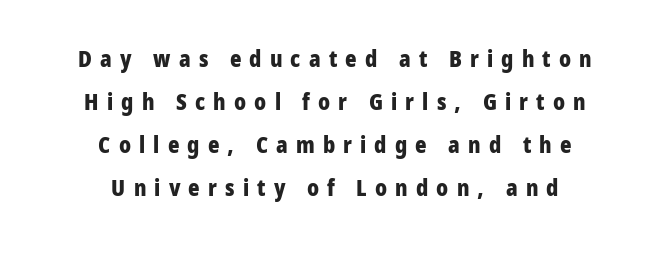
Q: Is the text bold? A: Yes.
Q: Is the text italic (slanted)? A: No, it is upright.
Q: Is the text underlined? A: No.
Q: How is the paragraph aligned? A: Centered.
Q: Is the spacing between letters normal or unusually wide? A: Unusually wide.
Q: Is the spacing between lines tight, normal or loose? A: Loose.
